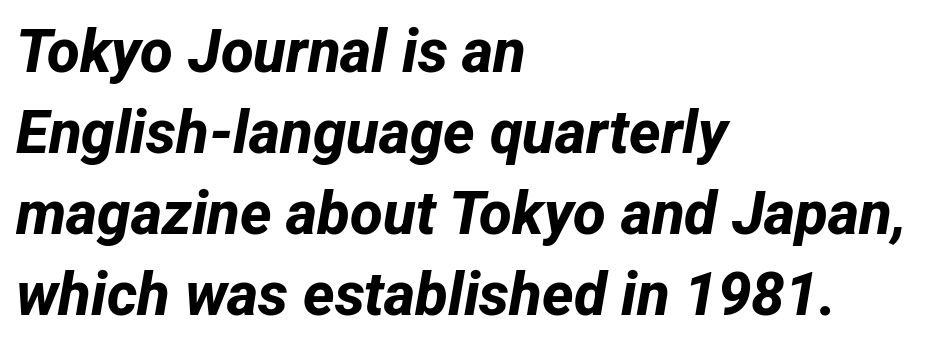
{"serif": "no", "bold": "yes", "weight": "bold", "width": "normal", "stroke_contrast": "low", "x_height": "medium", "monospaced": "no", "underline": "no", "align": "left", "line_spacing": "normal", "line_spacing_ratio": 1.35, "letter_spacing": "normal", "letter_spacing_em": 0.0, "glyph_px": 60}
